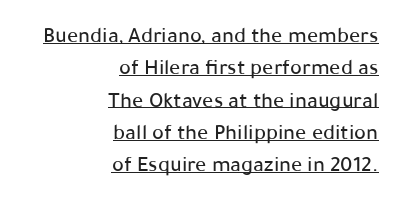
{"italic": "no", "underline": "yes", "align": "right", "line_spacing": "normal", "line_spacing_ratio": 1.47, "letter_spacing": "normal", "letter_spacing_em": 0.0, "glyph_px": 22}
